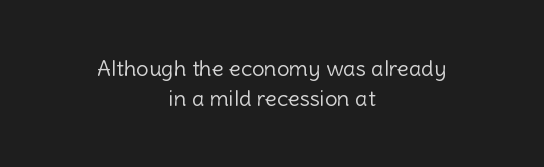
{"italic": "no", "bold": "no", "underline": "no", "align": "center", "line_spacing": "normal", "line_spacing_ratio": 1.38, "letter_spacing": "normal", "letter_spacing_em": 0.0, "glyph_px": 22}
